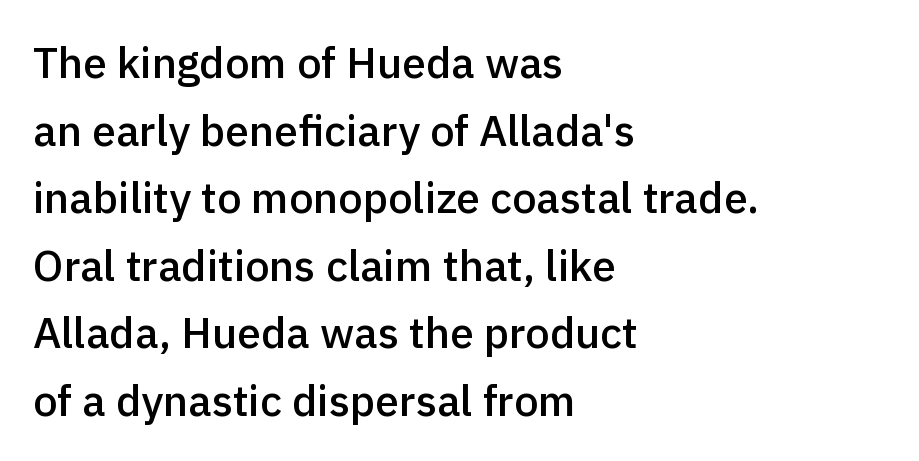
{"serif": "no", "italic": "no", "bold": "semi", "weight": "semibold", "width": "normal", "x_height": "medium", "monospaced": "no", "underline": "no", "align": "left", "line_spacing": "normal", "line_spacing_ratio": 1.57, "letter_spacing": "normal", "letter_spacing_em": 0.0, "glyph_px": 43}
